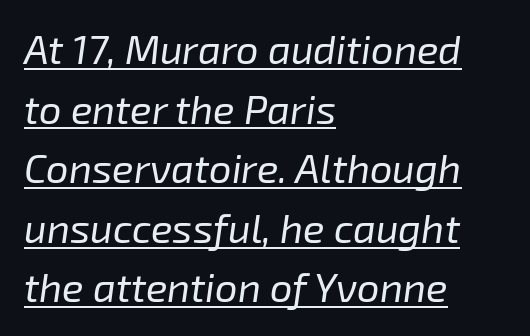
Decoration check: the copy is underlined. Is this a fixed-width face? No — the glyphs have proportional, varying widths. Students, note that the glyphs here touch the page at normal intervals. Interline gaps are of average width in this sample. The ragged edge is on the right, which tells us the setting is flush left. Looking at the ascenders, they clearly lean.
